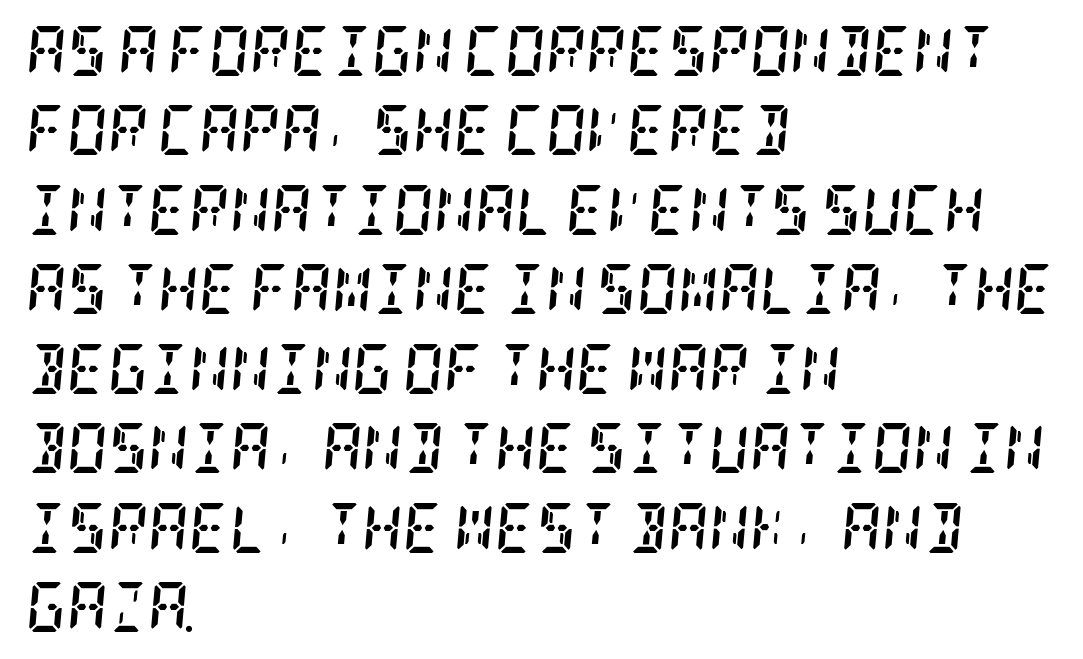
{"serif": "yes", "italic": "yes", "lean": "right", "slant_degrees": 5, "bold": "yes", "weight": "semibold", "width": "condensed", "stroke_contrast": "low", "x_height": "large", "underline": "no", "align": "left", "line_spacing": "normal", "line_spacing_ratio": 1.59, "letter_spacing": "normal", "letter_spacing_em": 0.0, "glyph_px": 50}
